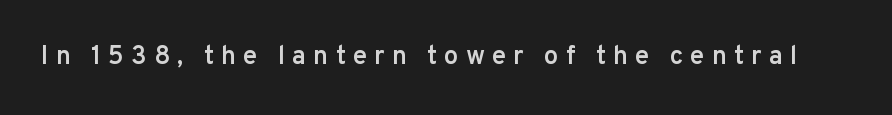
The image shows 26 px text type, upright; set unusually wide letter spacing (+0.27 em), not underlined.
